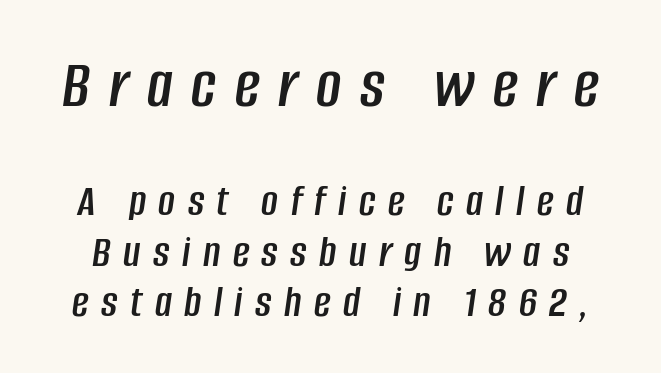
The tracking reads as deliberately expanded to a designer's eye. Whoever set this chose condensed vertical rhythm over breathing room. The font's italic variant was chosen for this text. Clear beneath every line of the passage. These two chunks differ in scale, with the top chunk taking the larger measure. Note the varied advance widths — an 'i' is clearly narrower than an 'm'.
